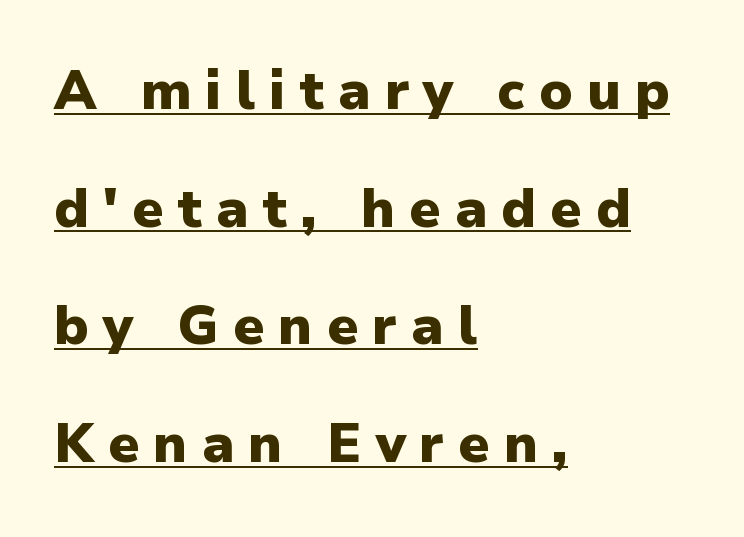
The image shows 54 px heavy sans-serif type, upright; set left-aligned, loose line spacing (2.18x), unusually wide letter spacing (+0.26 em), underlined; low stroke contrast and a medium x-height.
